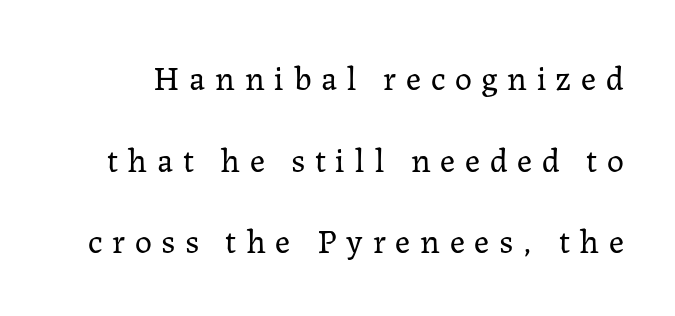
{"serif": "yes", "italic": "no", "bold": "no", "weight": "regular", "width": "normal", "stroke_contrast": "low", "x_height": "medium", "monospaced": "no", "underline": "no", "line_spacing": "loose", "line_spacing_ratio": 2.4, "letter_spacing": "wide", "letter_spacing_em": 0.28, "glyph_px": 34}
